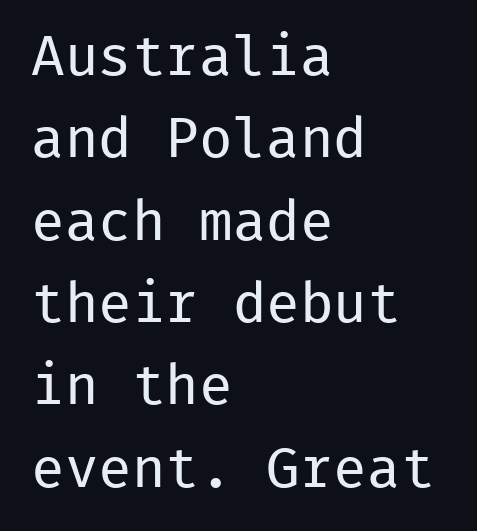
{"serif": "no", "italic": "no", "bold": "no", "weight": "regular", "width": "normal", "stroke_contrast": "low", "x_height": "medium", "monospaced": "yes", "underline": "no", "align": "left", "line_spacing": "normal", "line_spacing_ratio": 1.47, "letter_spacing": "normal", "letter_spacing_em": 0.0, "glyph_px": 56}
